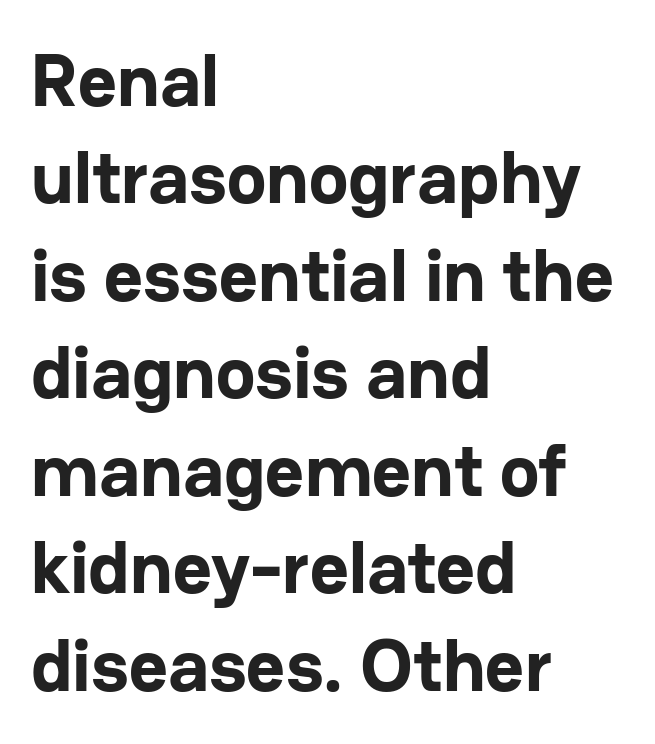
The image shows 75 px bold sans-serif type, upright; set left-aligned, normal line spacing (1.3x), normal letter spacing, not underlined; low stroke contrast and a medium x-height.
